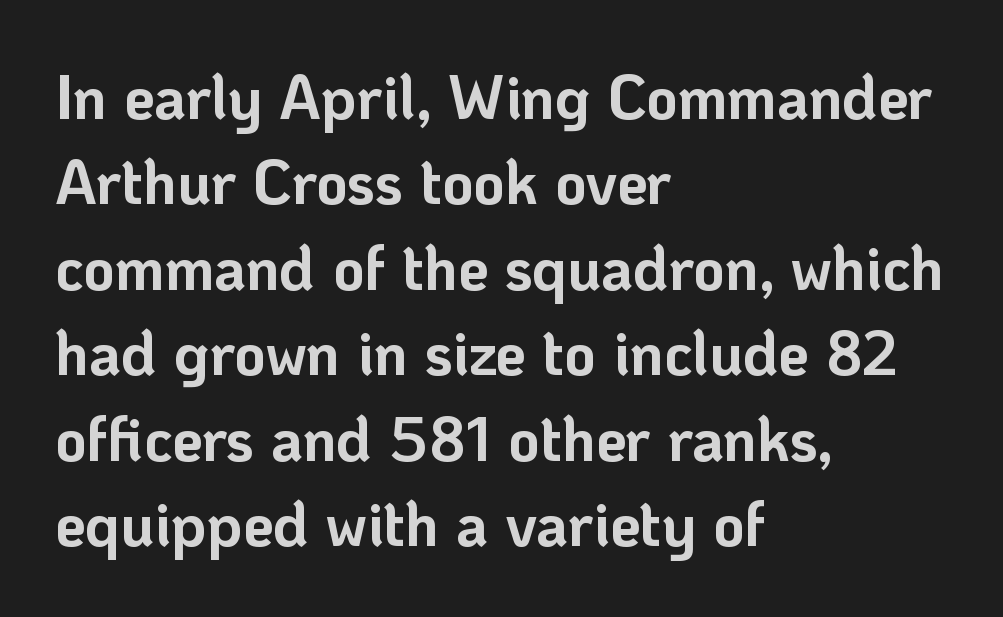
Q: Is the text bold? A: Yes.
Q: Is the text italic (slanted)? A: No, it is upright.
Q: Is the typeface a serif or a sans-serif typeface? A: Sans-serif.
Q: Is the text underlined? A: No.
Q: How is the paragraph aligned? A: Left-aligned.
Q: Is the spacing between letters normal or unusually wide? A: Normal.
Q: Is the spacing between lines tight, normal or loose? A: Normal.
Q: Width (condensed, normal, or wide)? A: Normal.
Q: Stroke contrast? A: Low.
Q: x-height? A: Medium.
Q: Monospaced? A: No.
